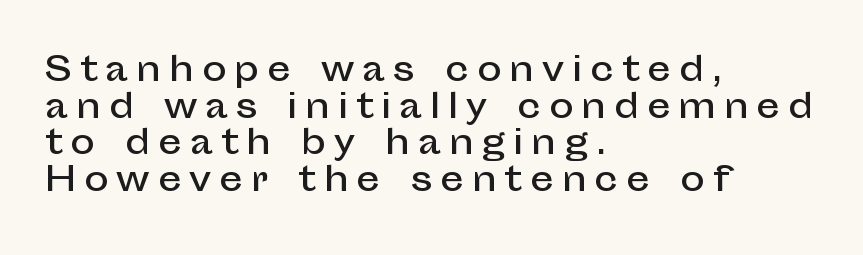
Grotesque or geometric, the face here clearly has no serifs. Which margin do the lines hug? The left one — the right edge is uneven. Compared with typical body copy, the letter spacing here is much looser. These lines huddle together more closely than default settings would place them. Spacing verdict: proportional, widths tailored to each character.
